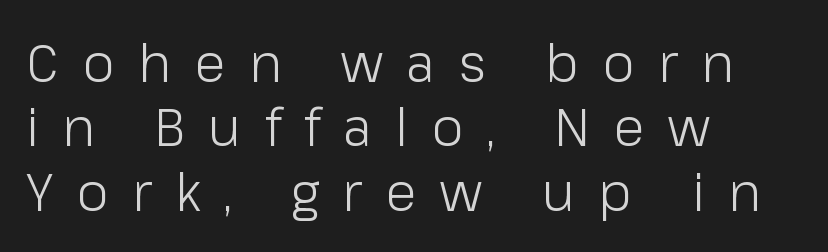
{"serif": "no", "italic": "no", "bold": "no", "weight": "light", "width": "normal", "stroke_contrast": "low", "x_height": "medium", "monospaced": "no", "underline": "no", "align": "left", "line_spacing_ratio": 1.24, "letter_spacing": "wide", "letter_spacing_em": 0.45, "glyph_px": 52}
